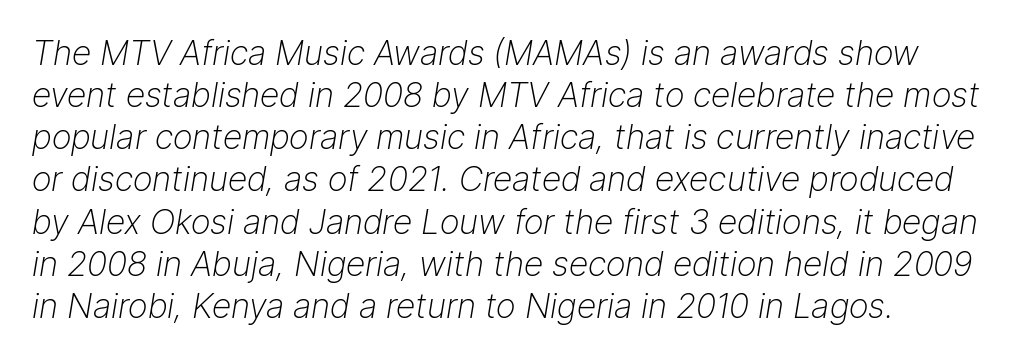
The image shows 34 px light type, italic (leaning right); set left-aligned, line spacing 1.24x, normal letter spacing, not underlined; low stroke contrast and a medium x-height.
